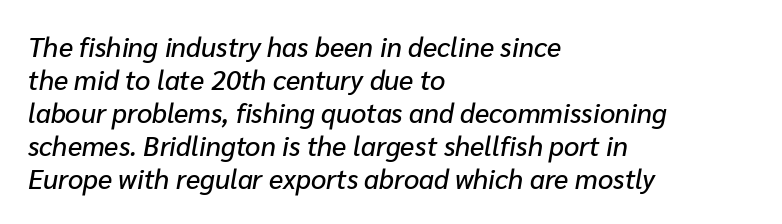
The typography opts for an oblique posture over an upright one. Where is the straight margin? On the left. Caption: standard tracking, unaltered. Unmarked baselines from the first word to the last.
